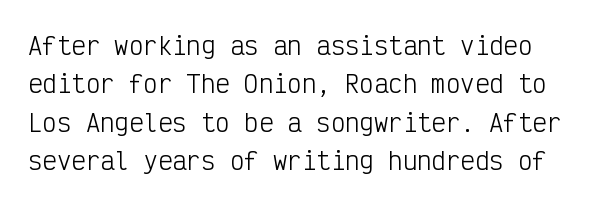
The image shows 24 px text type, upright; set normal line spacing (1.6x), normal letter spacing, not underlined.
